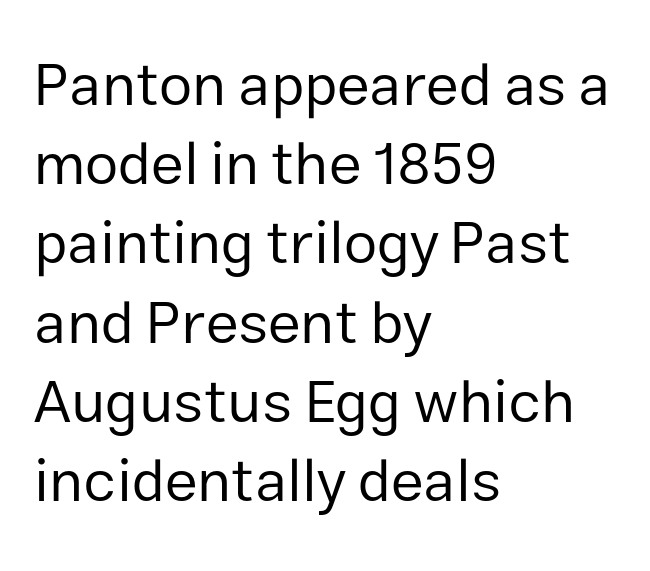
The image shows 60 px regular-weight sans-serif type, upright; set left-aligned, normal line spacing (1.32x), normal letter spacing, not underlined; low stroke contrast and a medium x-height.
